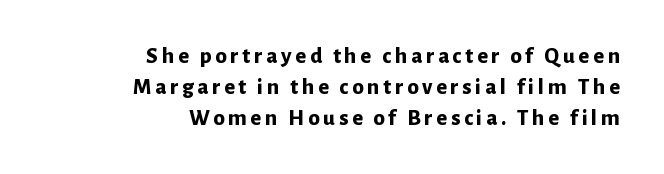
Emphasis by weight is at full strength: bold. The space between consecutive lines is moderate. Tall strokes in this sample are plumb rather than angled. This sample is right-justified, so line beginnings fall wherever the words allow. Words float on clear page, feet unadorned.
